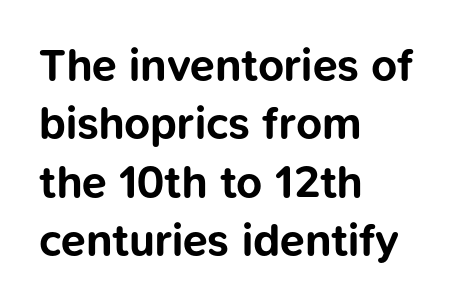
The image shows 45 px bold sans-serif type, upright; set left-aligned, normal line spacing (1.3x), normal letter spacing, not underlined; low stroke contrast and a medium x-height.
